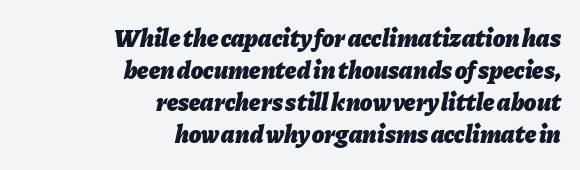
{"italic": "yes", "lean": "right", "slant_degrees": 11, "bold": "yes", "underline": "no", "align": "right", "line_spacing": "normal", "line_spacing_ratio": 1.28, "letter_spacing": "normal", "letter_spacing_em": 0.0, "glyph_px": 25}
